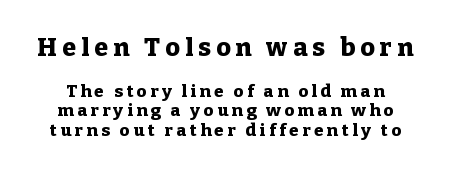
{"italic": "no", "bold": "yes", "underline": "no", "line_spacing": "tight", "line_spacing_ratio": 1.15, "letter_spacing": "wide", "letter_spacing_em": 0.21, "larger_block": "first", "size_ratio": 1.47, "glyph_px": 25}
